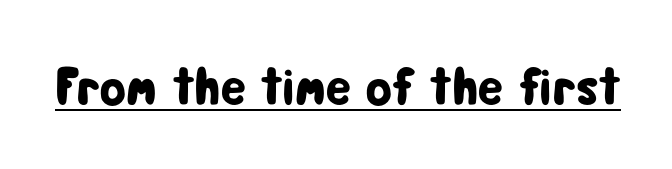
The image shows 53 px condensed sans-serif type, upright; set normal letter spacing, underlined; low stroke contrast and a medium x-height.
